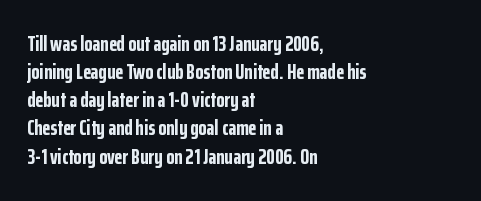
Anything drawn beneath the words? Only blank space. Evenly set lines give the paragraph a standard silhouette. In CSS terms this would be text-align: left. The font's upright variant was chosen for this text. Strokes here are thick enough to call this a true bold.
